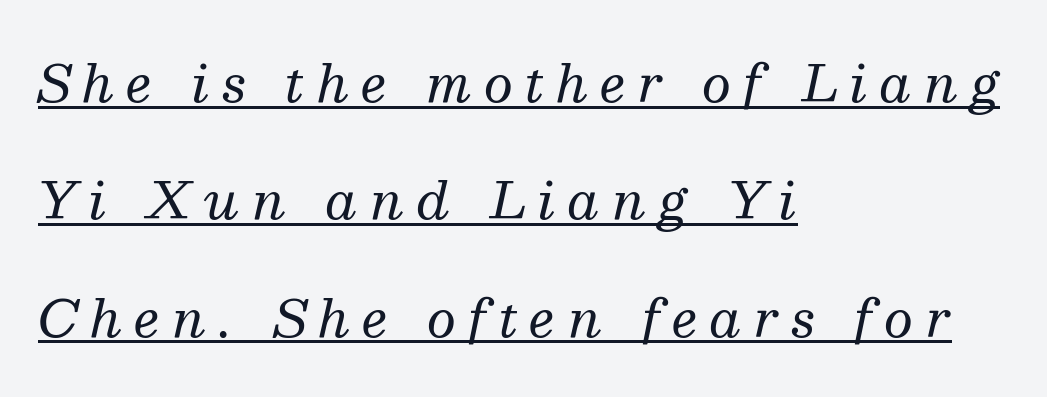
The strokes carry an ordinary text weight at most. Designer's note — italics engaged. Is this a sans? No — the strokes have serifs. Students, observe: this is what heavily led, spacious text looks like. Varying glyph widths throughout — classic text-font behaviour.
